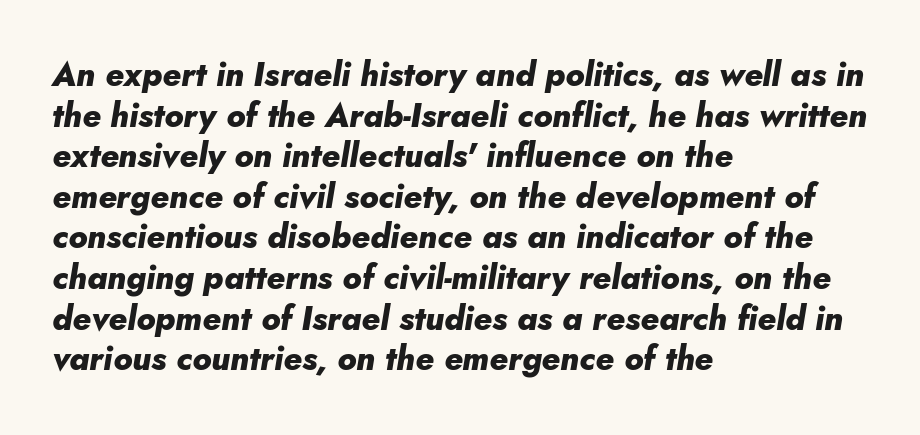
Short note: letters normally spaced. Varying glyph widths throughout — classic text-font behaviour. In terms of posture, this sample is oblique. Stroke thickness is high; the sample reads as a true bold. A clean baseline with only descenders dipping below it. Where is the straight margin? On the left.
